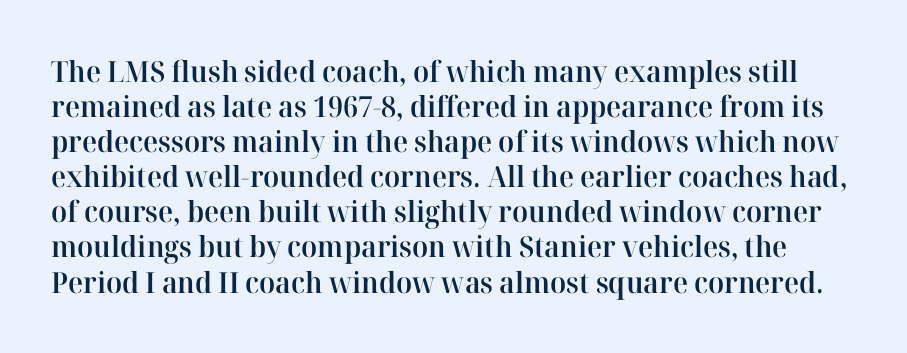
Q: Is the text bold? A: Semi-bold.
Q: Is the text italic (slanted)? A: No, it is upright.
Q: Is the typeface a serif or a sans-serif typeface? A: Serif.
Q: Is the text underlined? A: No.
Q: Is the spacing between letters normal or unusually wide? A: Normal.
Q: Width (condensed, normal, or wide)? A: Normal.
Q: Stroke contrast? A: High.
Q: x-height? A: Medium.
Q: Monospaced? A: No.
